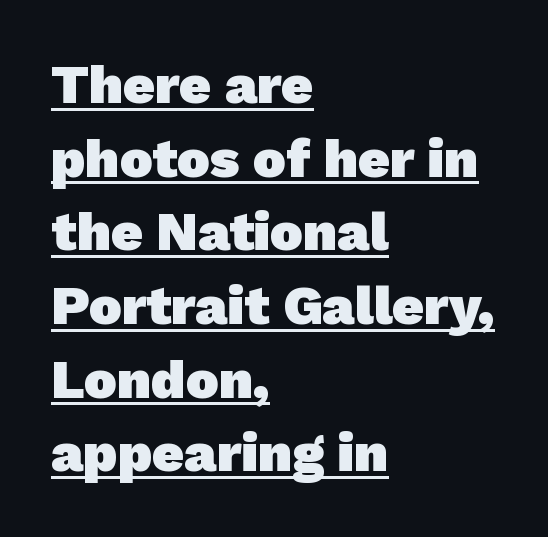
The passage is arranged the way most books set body copy — flush left. What stands out about the letter spacing? Nothing — it is the standard amount. Does the type have serifs? No, each stem ends abruptly. This block has exactly the height ordinary leading produces. The rendering uses a bold face; every stroke is thick and dark.
